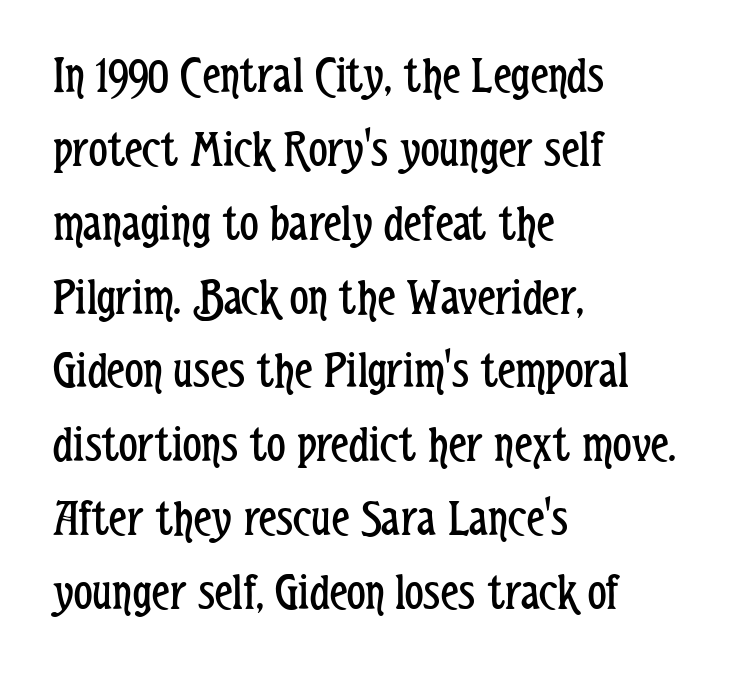
Q: Is the text bold? A: No.
Q: Is the text italic (slanted)? A: No, it is upright.
Q: Is the typeface a serif or a sans-serif typeface? A: Sans-serif.
Q: Is the text underlined? A: No.
Q: How is the paragraph aligned? A: Left-aligned.
Q: Is the spacing between letters normal or unusually wide? A: Normal.
Q: Is the spacing between lines tight, normal or loose? A: Normal.
Q: Width (condensed, normal, or wide)? A: Condensed.
Q: Stroke contrast? A: Low.
Q: x-height? A: Medium.
Q: Monospaced? A: No.
